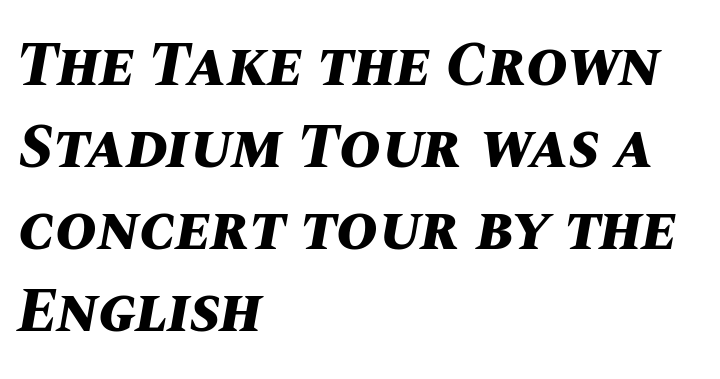
Q: Is the text bold? A: Yes.
Q: Is the text italic (slanted)? A: Yes, it leans right by about 10 degrees.
Q: Is the text underlined? A: No.
Q: How is the paragraph aligned? A: Left-aligned.
Q: Is the spacing between letters normal or unusually wide? A: Normal.
Q: Is the spacing between lines tight, normal or loose? A: Normal.
Q: Width (condensed, normal, or wide)? A: Normal.
Q: Stroke contrast? A: Medium.
Q: x-height? A: Large.
Q: Monospaced? A: No.
